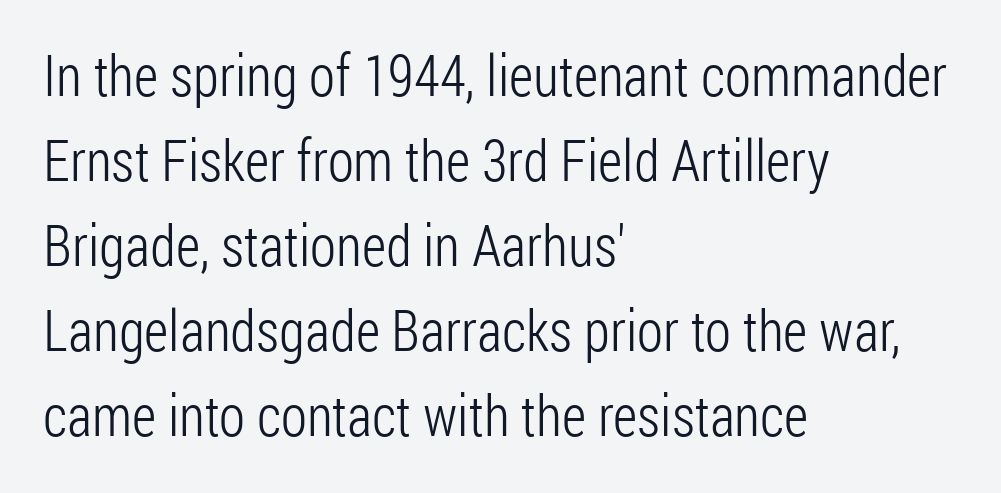
{"serif": "no", "italic": "no", "bold": "no", "weight": "light", "width": "condensed", "stroke_contrast": "low", "x_height": "medium", "monospaced": "no", "underline": "no", "align": "left", "line_spacing": "normal", "line_spacing_ratio": 1.49, "letter_spacing": "normal", "letter_spacing_em": 0.0, "glyph_px": 57}
